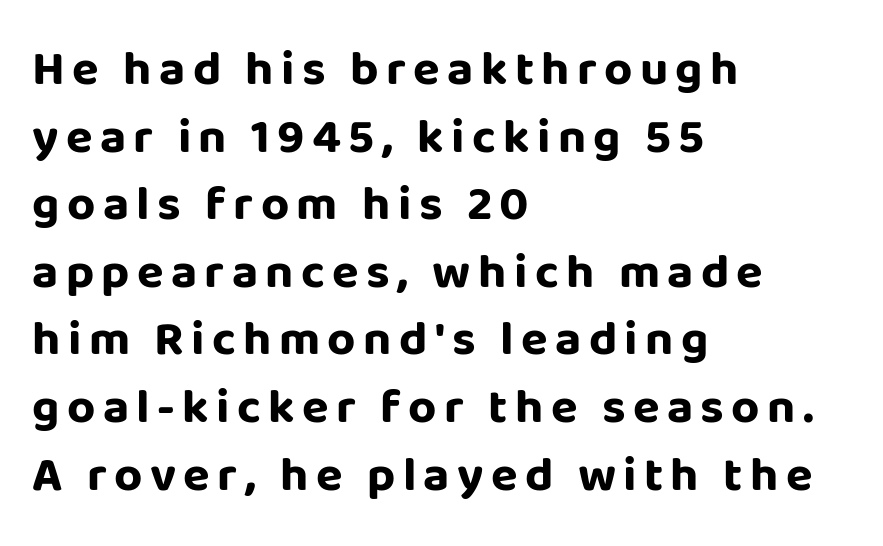
The gap between lines stays unmarked. Character widths vary here, with narrow letters taking less room than wide ones. The characters display no serif detailing; their extremities are plain. It's the straight-up-and-down kind of type. Pretty heavy lettering here — definitely bold. The block of text has a typical density, with ordinary space between rows.
